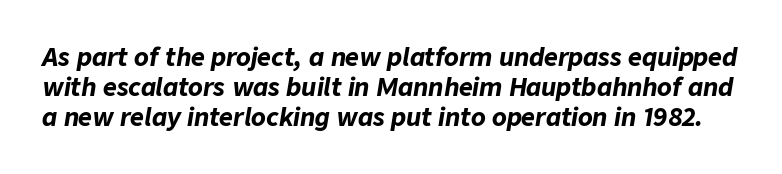
Q: Is the text bold? A: Yes.
Q: Is the text italic (slanted)? A: Yes, it leans right by about 9 degrees.
Q: Is the text underlined? A: No.
Q: Is the spacing between letters normal or unusually wide? A: Normal.
